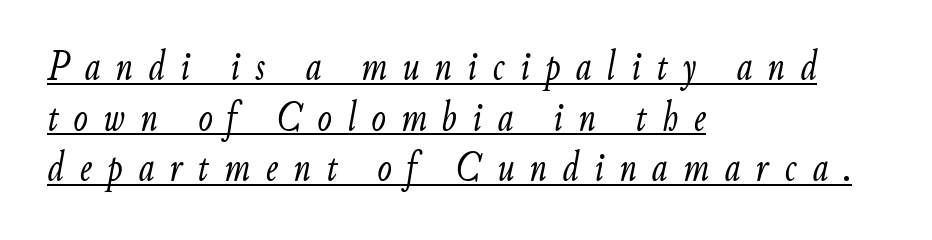
{"italic": "yes", "lean": "right", "slant_degrees": 9, "bold": "no", "weight": "light", "width": "condensed", "stroke_contrast": "low", "x_height": "small", "monospaced": "no", "underline": "yes", "align": "left", "line_spacing_ratio": 1.18, "letter_spacing": "wide", "letter_spacing_em": 0.36, "glyph_px": 43}
